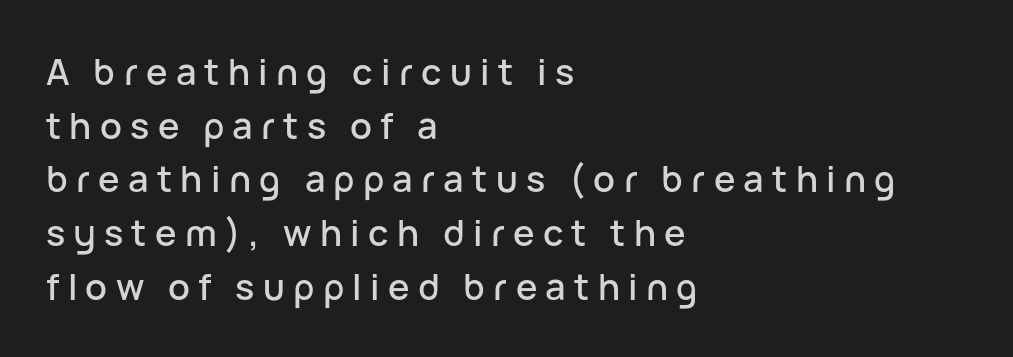
Q: Is the text italic (slanted)? A: No, it is upright.
Q: Is the typeface a serif or a sans-serif typeface? A: Sans-serif.
Q: Is the text underlined? A: No.
Q: How is the paragraph aligned? A: Left-aligned.
Q: Is the spacing between letters normal or unusually wide? A: Unusually wide.
Q: Is the spacing between lines tight, normal or loose? A: Normal.
Q: Width (condensed, normal, or wide)? A: Normal.
Q: Stroke contrast? A: Low.
Q: x-height? A: Medium.
Q: Monospaced? A: No.
